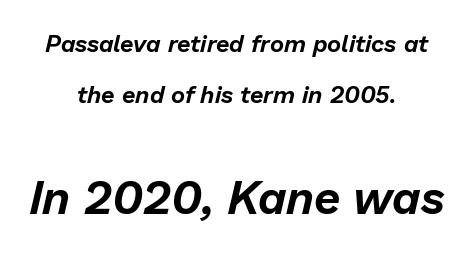
Q: Is the text italic (slanted)? A: Yes, it leans right by about 13 degrees.
Q: Is the text underlined? A: No.
Q: How is the paragraph aligned? A: Centered.
Q: Is the spacing between letters normal or unusually wide? A: Normal.
Q: Is the spacing between lines tight, normal or loose? A: Loose.
Q: Which block of text is set in a larger size, the first (top) or the second (bottom)? A: The second (bottom) one.
Q: Width (condensed, normal, or wide)? A: Normal.
Q: Stroke contrast? A: Low.
Q: x-height? A: Medium.
Q: Monospaced? A: No.
